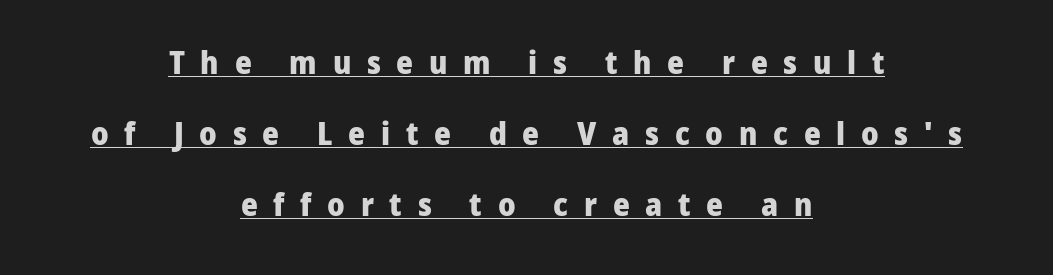
The image shows 32 px heavy sans-serif type, upright; set centered, loose line spacing (2.22x), unusually wide letter spacing (+0.49 em), underlined; low stroke contrast and a medium x-height.
